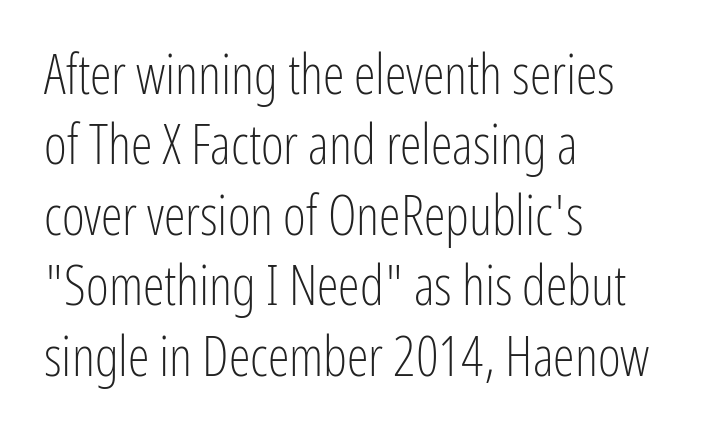
Q: Is the text bold? A: No.
Q: Is the text italic (slanted)? A: No, it is upright.
Q: Is the typeface a serif or a sans-serif typeface? A: Sans-serif.
Q: Is the text underlined? A: No.
Q: How is the paragraph aligned? A: Left-aligned.
Q: Is the spacing between letters normal or unusually wide? A: Normal.
Q: Is the spacing between lines tight, normal or loose? A: Normal.
Q: Width (condensed, normal, or wide)? A: Condensed.
Q: Stroke contrast? A: Low.
Q: x-height? A: Medium.
Q: Monospaced? A: No.
